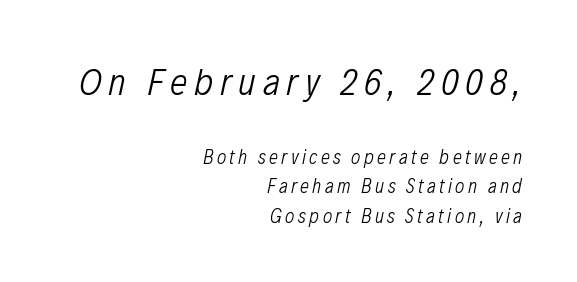
{"italic": "yes", "lean": "right", "slant_degrees": 12, "bold": "no", "weight": "light", "width": "condensed", "stroke_contrast": "low", "x_height": "medium", "monospaced": "no", "underline": "no", "align": "right", "line_spacing": "normal", "line_spacing_ratio": 1.46, "larger_block": "first", "size_ratio": 1.95, "glyph_px": 39}
